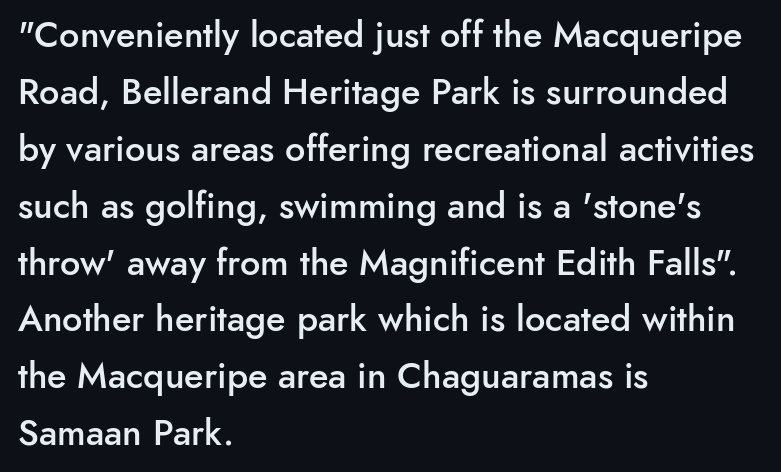
Horizontal alignment here is leftward, the default for most running prose. Notice how descenders clear the ascenders below comfortably — that's standard leading. Weight check: semibold — heavier than regular, not quite bold. Quick note: not italic, upright. Beneath every word, the page is bare. Glyph-to-glyph distance matches everyday printed text.
